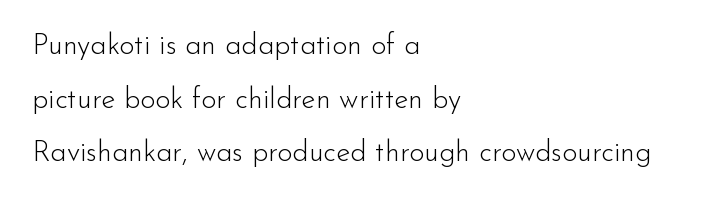
Typographically, this falls in the sans-serif category. The type is set solid horizontally, with unmodified tracking. The specimen reads as upright at a glance. The passage shown is not underscored anywhere. The passage shown is typed in a proportional face where columns would drift. Stroke thickness stays within the range of a standard reading face or lighter.
